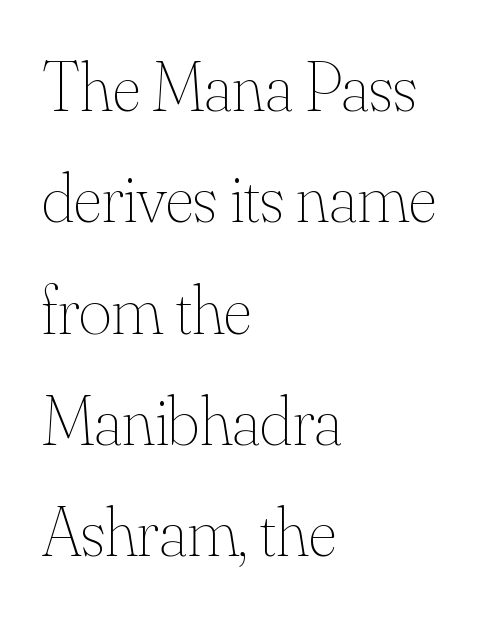
Q: Is the text bold? A: No.
Q: Is the text italic (slanted)? A: No, it is upright.
Q: Is the text underlined? A: No.
Q: How is the paragraph aligned? A: Left-aligned.
Q: Is the spacing between letters normal or unusually wide? A: Normal.
Q: Is the spacing between lines tight, normal or loose? A: Normal.
Q: Width (condensed, normal, or wide)? A: Normal.
Q: Stroke contrast? A: Medium.
Q: x-height? A: Small.
Q: Monospaced? A: No.
